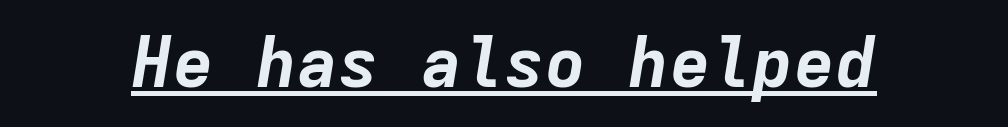
{"italic": "yes", "lean": "right", "slant_degrees": 9, "bold": "yes", "weight": "bold", "width": "normal", "stroke_contrast": "low", "x_height": "medium", "monospaced": "yes", "underline": "yes", "letter_spacing": "normal", "letter_spacing_em": 0.0, "glyph_px": 69}
